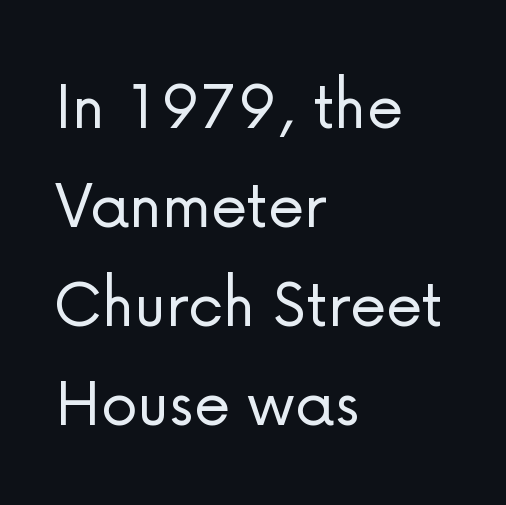
{"serif": "no", "italic": "no", "bold": "no", "weight": "light", "width": "normal", "stroke_contrast": "low", "x_height": "medium", "monospaced": "no", "underline": "no", "align": "left", "line_spacing": "normal", "line_spacing_ratio": 1.34, "letter_spacing": "normal", "letter_spacing_em": 0.0, "glyph_px": 74}
